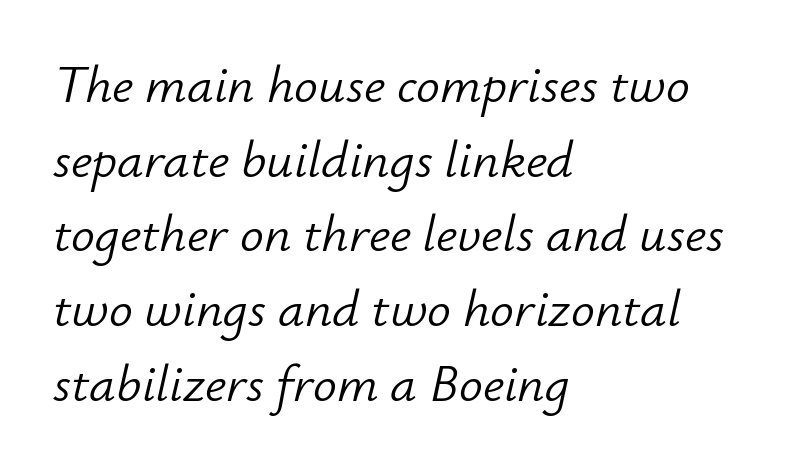
{"italic": "yes", "lean": "right", "slant_degrees": 12, "bold": "no", "weight": "light", "width": "normal", "stroke_contrast": "low", "x_height": "small", "monospaced": "no", "underline": "no", "align": "left", "line_spacing": "normal", "line_spacing_ratio": 1.41, "letter_spacing": "normal", "letter_spacing_em": 0.0, "glyph_px": 53}
